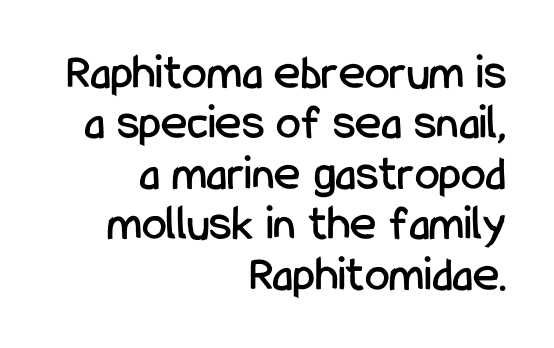
Q: Is the text italic (slanted)? A: No, it is upright.
Q: Is the typeface a serif or a sans-serif typeface? A: Sans-serif.
Q: Is the text underlined? A: No.
Q: How is the paragraph aligned? A: Right-aligned.
Q: Is the spacing between letters normal or unusually wide? A: Normal.
Q: Is the spacing between lines tight, normal or loose? A: Tight.
Q: Width (condensed, normal, or wide)? A: Condensed.
Q: Stroke contrast? A: Low.
Q: x-height? A: Medium.
Q: Monospaced? A: No.
